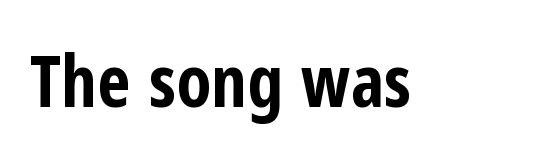
{"serif": "no", "italic": "no", "bold": "yes", "weight": "bold", "width": "condensed", "stroke_contrast": "low", "x_height": "medium", "monospaced": "no", "underline": "no", "letter_spacing": "normal", "letter_spacing_em": 0.0, "glyph_px": 72}
